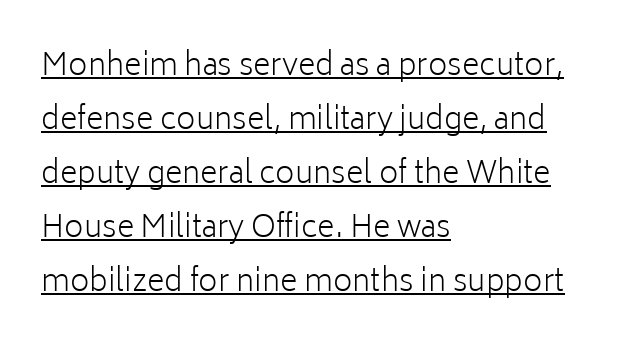
Q: Is the text bold? A: No.
Q: Is the text italic (slanted)? A: No, it is upright.
Q: Is the typeface a serif or a sans-serif typeface? A: Sans-serif.
Q: Is the text underlined? A: Yes.
Q: How is the paragraph aligned? A: Left-aligned.
Q: Is the spacing between letters normal or unusually wide? A: Normal.
Q: Width (condensed, normal, or wide)? A: Normal.
Q: Stroke contrast? A: Low.
Q: x-height? A: Medium.
Q: Monospaced? A: No.
